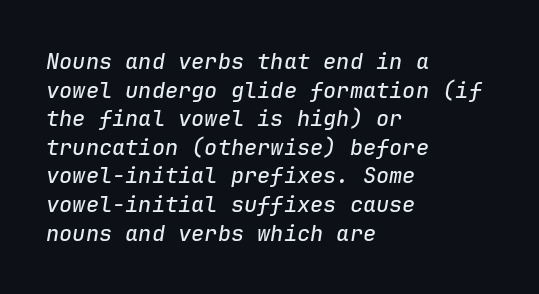
A classic flush-left, rag-right setting is used for this passage. The space directly below the letters is spotless. These lines sit exactly where default settings would place them. Italic: yes, the glyphs are oblique. Words appear dense and cohesive because spacing is normal.
